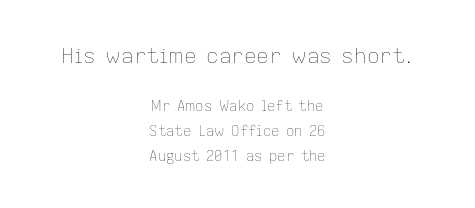
Size hierarchy here favors the leading block over the trailing one. Bold? No — there's no thickening of the strokes. Descenders are the only things crossing below the line. Here the glyphs are tracked normally, forming tight word shapes. Notice how the stems are strictly vertical — no italics here.
